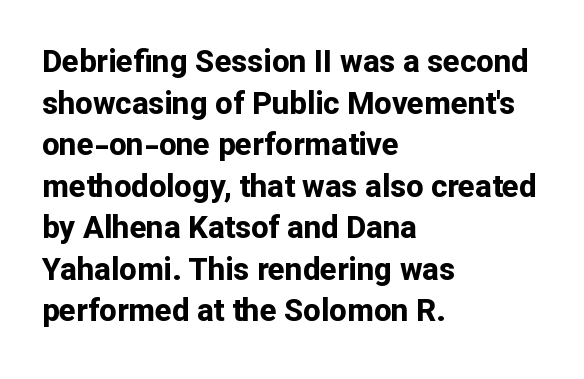
The passage shown is typed in a proportional face where columns would drift. No italicization has been applied; the sample stays upright. The passage shown is typeset with a sans-serif family. Underlining? Definitely not there. Heavy, bold letterforms. Left-aligned paragraph, ragged on the right.
